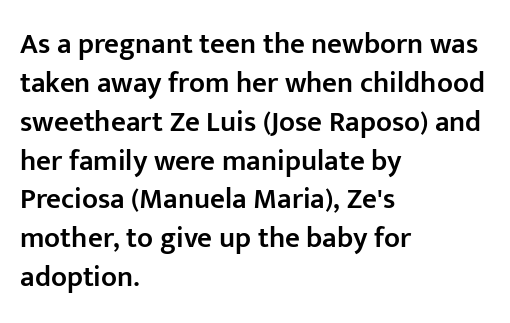
The image shows 29 px semibold sans-serif type, upright; set left-aligned, normal line spacing (1.34x), normal letter spacing, not underlined; low stroke contrast and a medium x-height.
